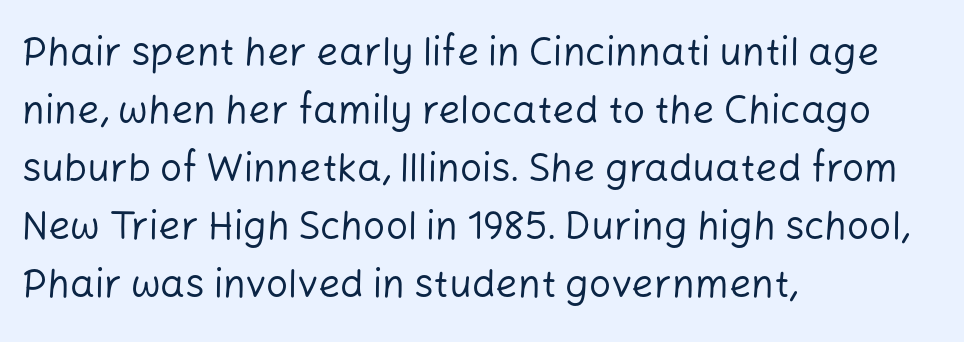
No feet cap the strokes, marking this as sans-serif type. Stroke mass is kept to a normal reading level or below. Vertically, the passage feels balanced, rows spaced as you'd expect. Students, note that the glyphs here touch the page at normal intervals. Looks like regular typesetting: each glyph gets only the width it needs. This rendering features lettering with no underline.
